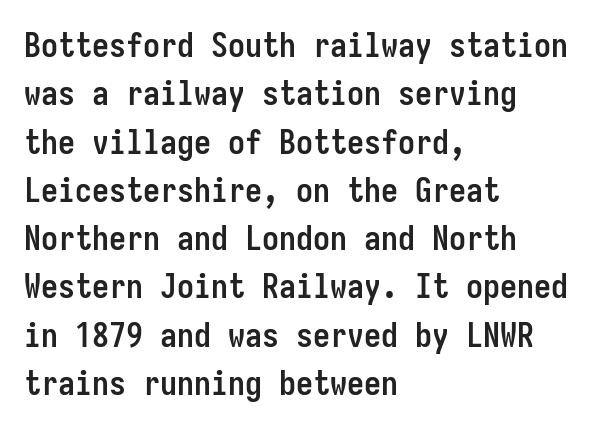
The image shows 34 px semibold, condensed sans-serif type, upright, monospaced; set left-aligned, normal line spacing (1.42x), normal letter spacing, not underlined; low stroke contrast and a medium x-height.
